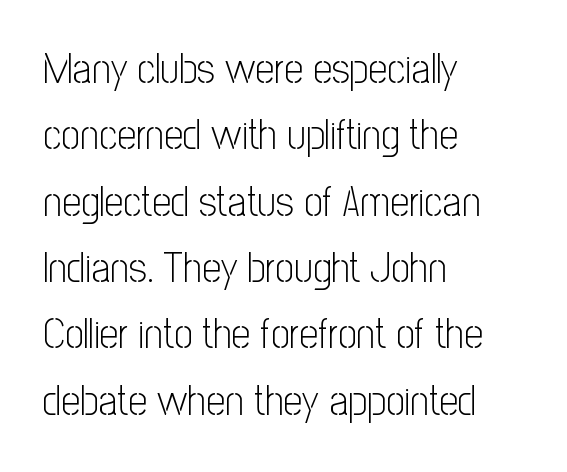
Q: Is the text bold? A: No.
Q: Is the text italic (slanted)? A: No, it is upright.
Q: Is the typeface a serif or a sans-serif typeface? A: Sans-serif.
Q: Is the text underlined? A: No.
Q: How is the paragraph aligned? A: Left-aligned.
Q: Is the spacing between letters normal or unusually wide? A: Normal.
Q: Is the spacing between lines tight, normal or loose? A: Normal.
Q: Width (condensed, normal, or wide)? A: Condensed.
Q: Stroke contrast? A: Low.
Q: x-height? A: Medium.
Q: Monospaced? A: No.
